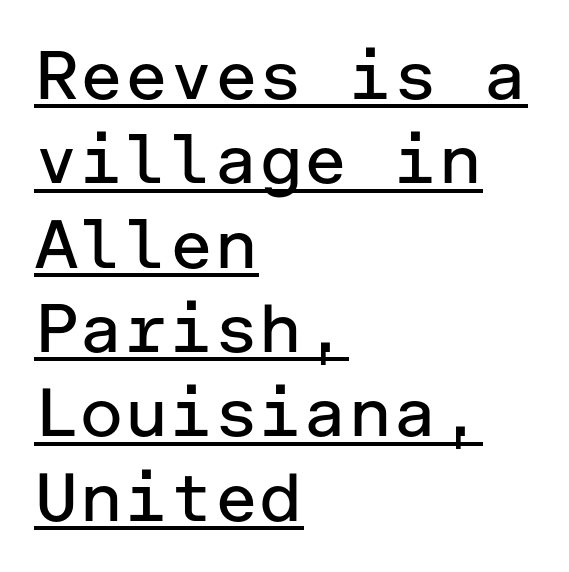
{"serif": "no", "italic": "no", "bold": "no", "weight": "regular", "width": "normal", "stroke_contrast": "low", "x_height": "medium", "underline": "yes", "align": "left", "line_spacing_ratio": 1.24, "letter_spacing": "normal", "letter_spacing_em": 0.0, "glyph_px": 68}
